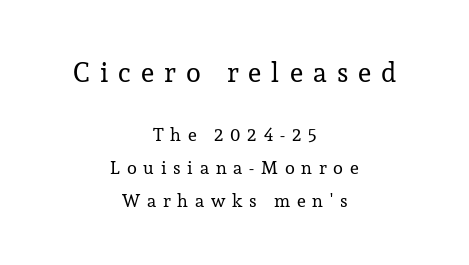
The image shows 27 px text type, upright; set centered, line spacing 1.81x, unusually wide letter spacing (+0.38 em), not underlined; the first (top) block is 1.5x larger.
